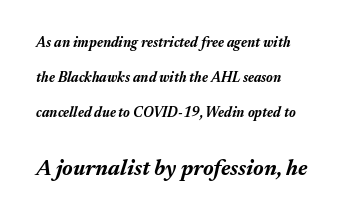
The strokes are fattened all the way to bold. Any mark beneath the type? The region is blank. Would a proofreader flag this as italicized? Yes. Alignment: flush left. What stands out about the letter spacing? Nothing — it is the standard amount. The lines are spread far apart with generous leading.
